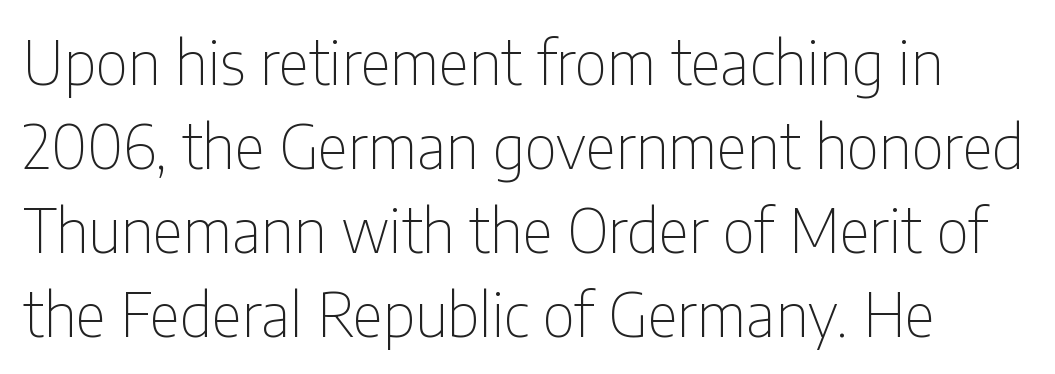
{"serif": "no", "italic": "no", "bold": "no", "weight": "thin", "width": "condensed", "stroke_contrast": "low", "x_height": "medium", "monospaced": "no", "underline": "no", "line_spacing": "normal", "line_spacing_ratio": 1.4, "letter_spacing": "normal", "letter_spacing_em": 0.0, "glyph_px": 60}
